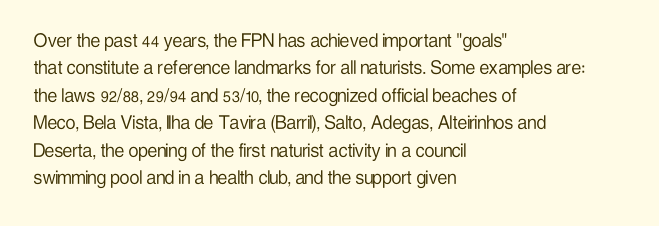
Counters stay open thanks to moderate or lighter strokes. All the whitespace from short lines collects on the right. Normally led — the rows are evenly, conventionally spaced. The glyphs are unaccompanied by any horizontal stroke below them.
